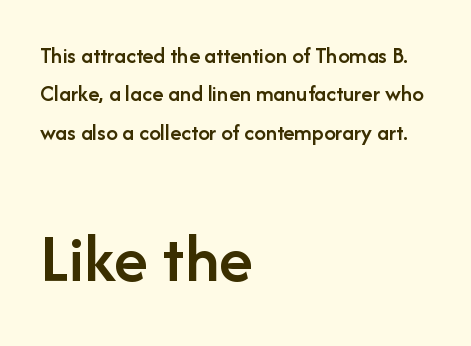
{"serif": "no", "italic": "no", "bold": "semi", "weight": "semibold", "width": "normal", "stroke_contrast": "low", "x_height": "medium", "monospaced": "no", "underline": "no", "align": "left", "line_spacing": "normal", "line_spacing_ratio": 1.67, "letter_spacing": "normal", "letter_spacing_em": 0.0, "larger_block": "second", "size_ratio": 3.04, "glyph_px": 70}
